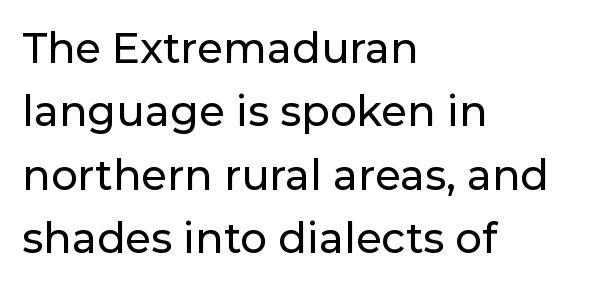
The image shows 42 px sans-serif type, upright; set left-aligned, normal line spacing (1.51x), normal letter spacing, not underlined; low stroke contrast and a medium x-height.
